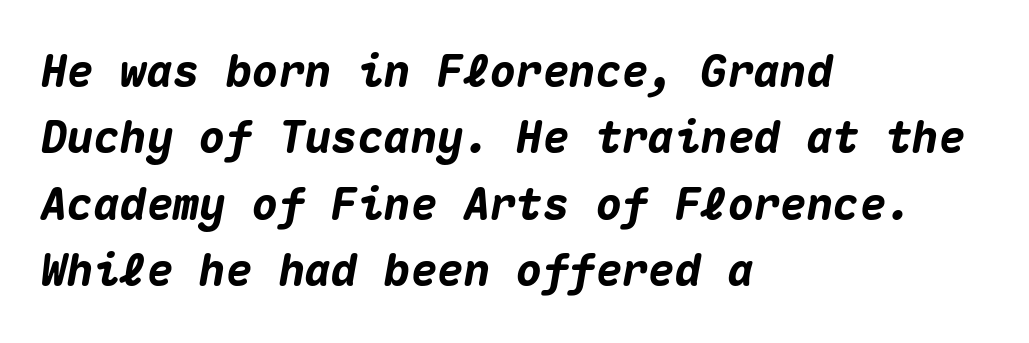
{"italic": "yes", "lean": "right", "slant_degrees": 10, "bold": "yes", "weight": "heavy", "width": "normal", "stroke_contrast": "medium", "x_height": "medium", "monospaced": "yes", "underline": "no", "align": "left", "line_spacing": "normal", "line_spacing_ratio": 1.51, "letter_spacing": "normal", "letter_spacing_em": 0.0, "glyph_px": 44}
